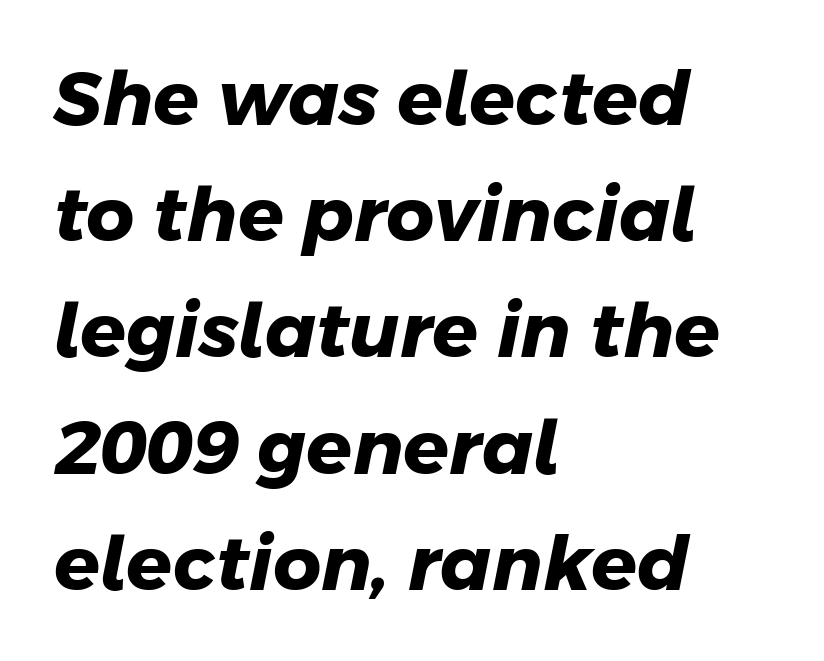
The image shows 75 px heavy sans-serif type; set left-aligned, normal line spacing (1.55x), normal letter spacing, not underlined; low stroke contrast and a medium x-height.
